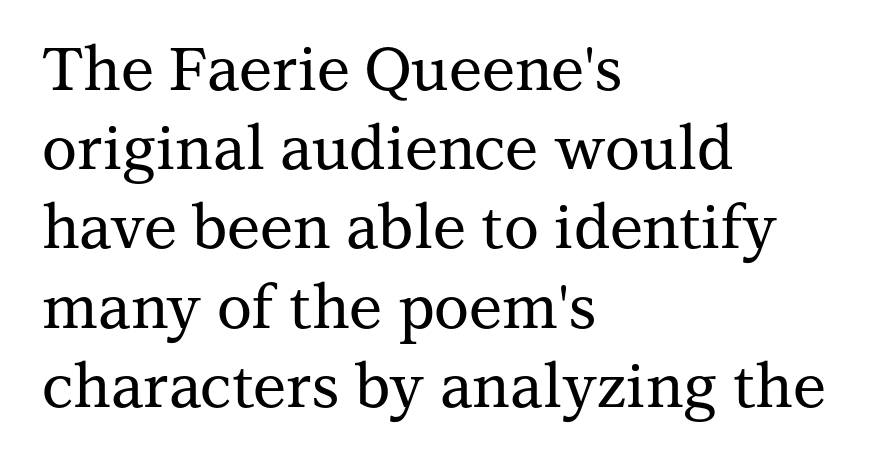
Q: Is the text italic (slanted)? A: No, it is upright.
Q: Is the typeface a serif or a sans-serif typeface? A: Serif.
Q: Is the text underlined? A: No.
Q: How is the paragraph aligned? A: Left-aligned.
Q: Is the spacing between letters normal or unusually wide? A: Normal.
Q: Is the spacing between lines tight, normal or loose? A: Normal.
Q: Width (condensed, normal, or wide)? A: Normal.
Q: Stroke contrast? A: Medium.
Q: x-height? A: Medium.
Q: Monospaced? A: No.
